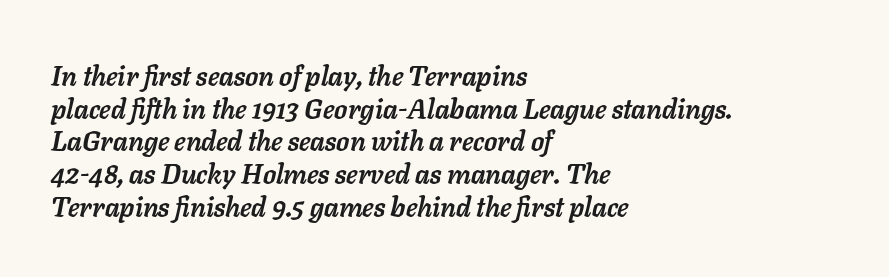
These words are printed bold, with thick strokes throughout. The area under the type is left untouched. The letters sit at their default tracking, neither squeezed nor spread. Style check: oblique.
